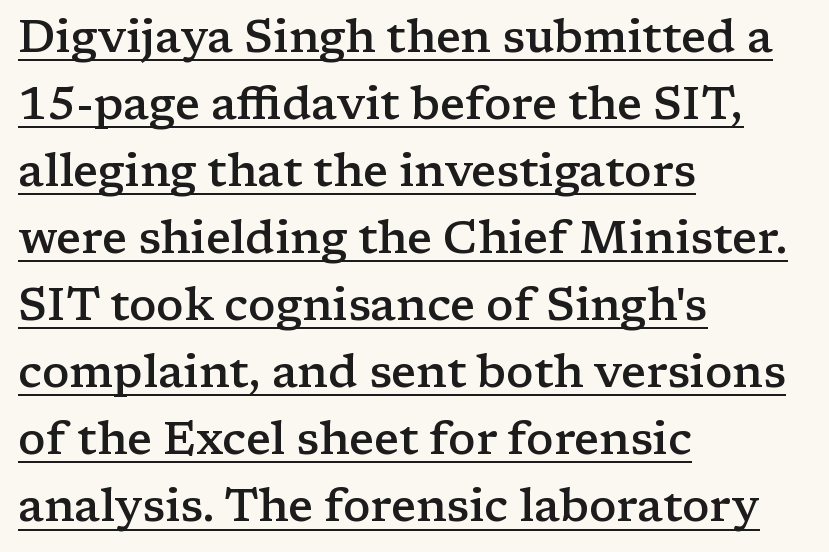
{"serif": "yes", "italic": "no", "bold": "semi", "weight": "semibold", "width": "wide", "stroke_contrast": "low", "x_height": "medium", "monospaced": "no", "underline": "yes", "align": "left", "line_spacing": "normal", "line_spacing_ratio": 1.49, "letter_spacing": "normal", "letter_spacing_em": 0.0, "glyph_px": 45}
